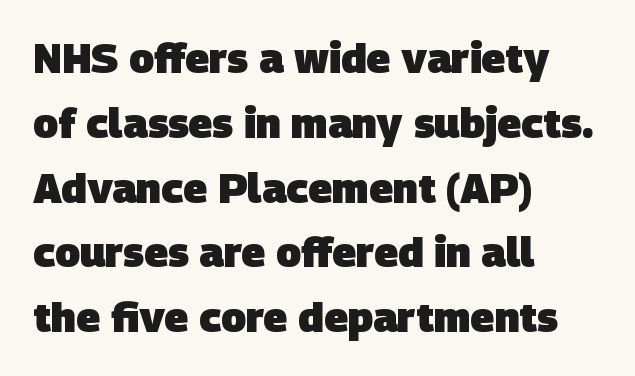
Serifs: no, the terminals of the letterforms are clean. Horizontally, the lines are justified to the leading edge only. Quick note: underline off. Looks like regular typesetting: each glyph gets only the width it needs. Weight check: bold — yes, fully.
